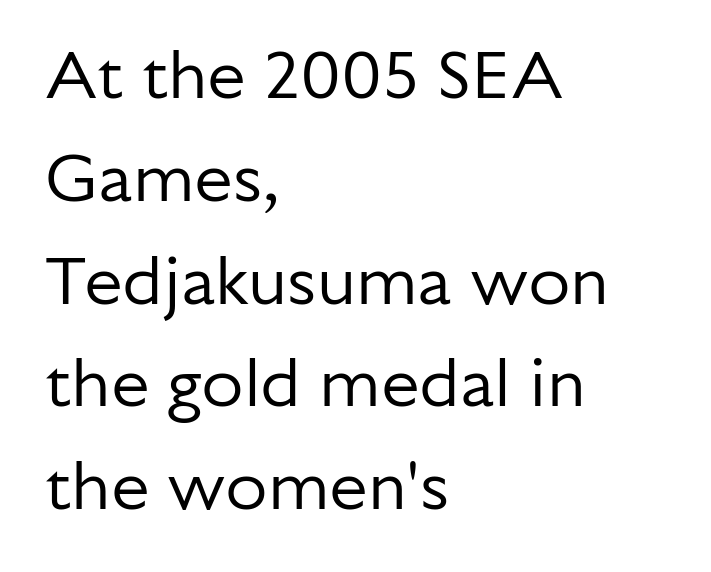
Q: Is the text bold? A: No.
Q: Is the text italic (slanted)? A: No, it is upright.
Q: Is the typeface a serif or a sans-serif typeface? A: Sans-serif.
Q: Is the text underlined? A: No.
Q: How is the paragraph aligned? A: Left-aligned.
Q: Is the spacing between letters normal or unusually wide? A: Normal.
Q: Is the spacing between lines tight, normal or loose? A: Normal.
Q: Width (condensed, normal, or wide)? A: Normal.
Q: Stroke contrast? A: Low.
Q: x-height? A: Medium.
Q: Monospaced? A: No.
